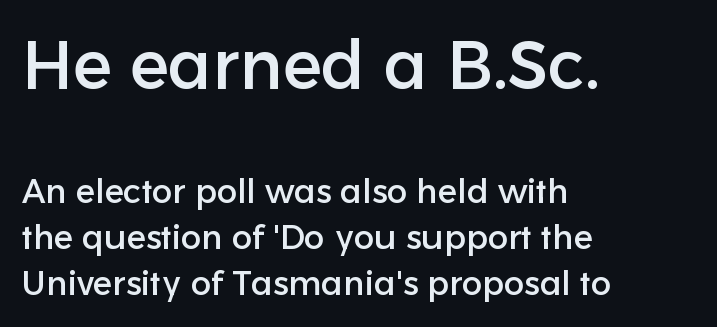
The face used here is rendered with its standard letterfit. Posture: straight, roman, zero tilt. The space beneath each line is pristine and unruled. Horizontal alignment here is leftward, the default for most running prose.
